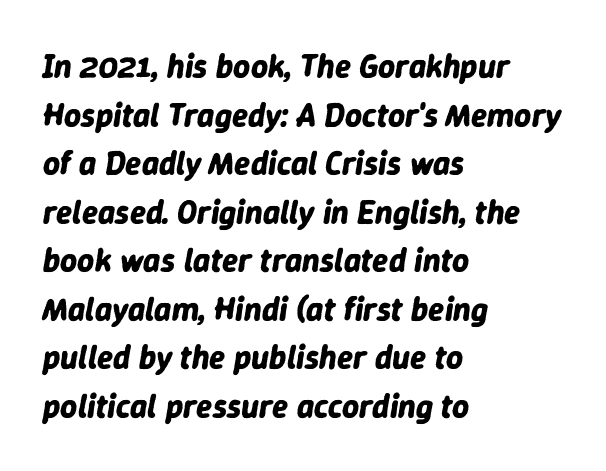
Each row of text sits above clean, open space. Would a proofreader flag this as italicized? Yes. The passage shown is emphatically bold. Each letter keeps its own natural width here, so spacing adapts to shape. Honestly, the letter spacing is just normal — you wouldn't notice it.
